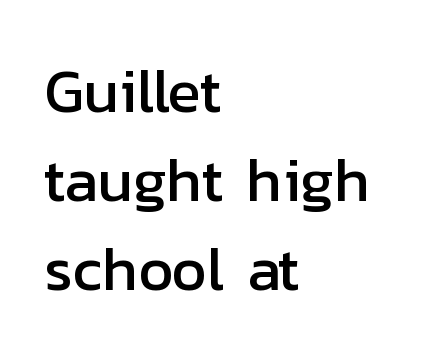
{"serif": "no", "italic": "no", "width": "normal", "stroke_contrast": "low", "x_height": "medium", "monospaced": "no", "underline": "no", "align": "left", "line_spacing": "normal", "line_spacing_ratio": 1.46, "letter_spacing": "normal", "letter_spacing_em": 0.0, "glyph_px": 61}
